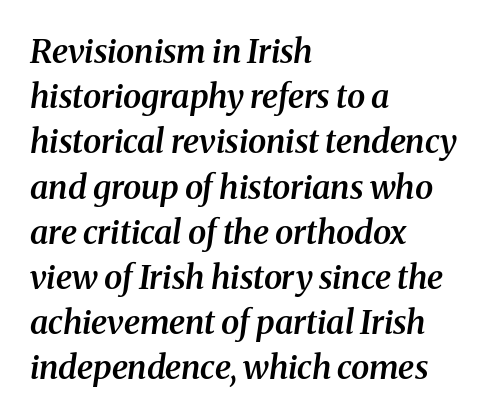
{"serif": "yes", "italic": "yes", "lean": "right", "slant_degrees": 8, "bold": "semi", "weight": "semibold", "width": "normal", "stroke_contrast": "medium", "x_height": "medium", "monospaced": "no", "underline": "no", "align": "left", "line_spacing": "normal", "line_spacing_ratio": 1.37, "letter_spacing": "normal", "letter_spacing_em": 0.0, "glyph_px": 33}
